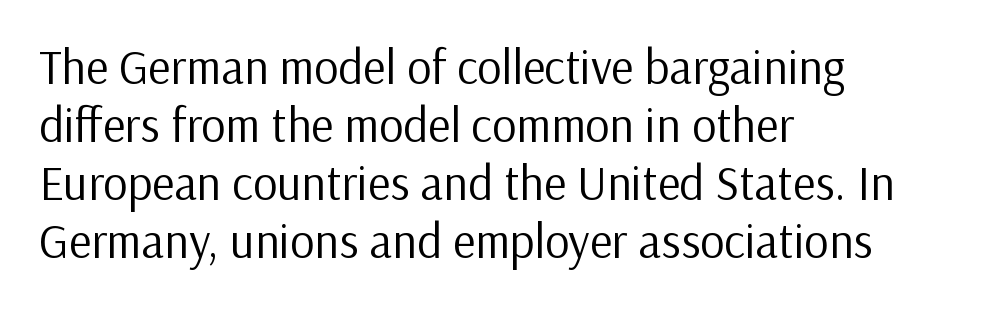
The image shows 48 px regular-weight sans-serif type, upright; set left-aligned, line spacing 1.21x, normal letter spacing, not underlined; low stroke contrast and a medium x-height.
